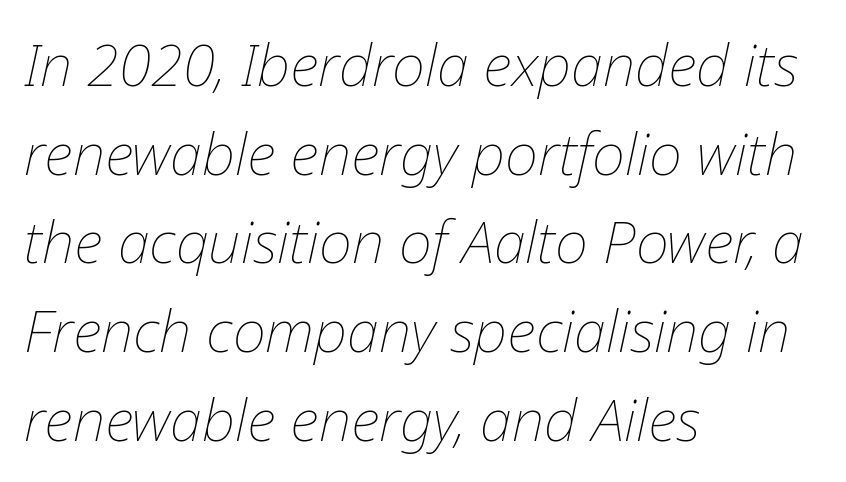
Tall strokes in this sample are angled rather than plumb. The rendering uses natural spacing where letterforms have individual widths. Weight class: somewhere from thin through regular. Regarding leading, the lines here are spaced in the standard way. Letters rest on an invisible, unmarked baseline.
